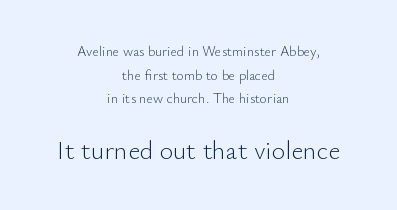
Q: Is the text bold? A: No.
Q: Is the text italic (slanted)? A: No, it is upright.
Q: Is the text underlined? A: No.
Q: How is the paragraph aligned? A: Centered.
Q: Is the spacing between letters normal or unusually wide? A: Normal.
Q: Is the spacing between lines tight, normal or loose? A: Normal.
Q: Which block of text is set in a larger size, the first (top) or the second (bottom)? A: The second (bottom) one.
